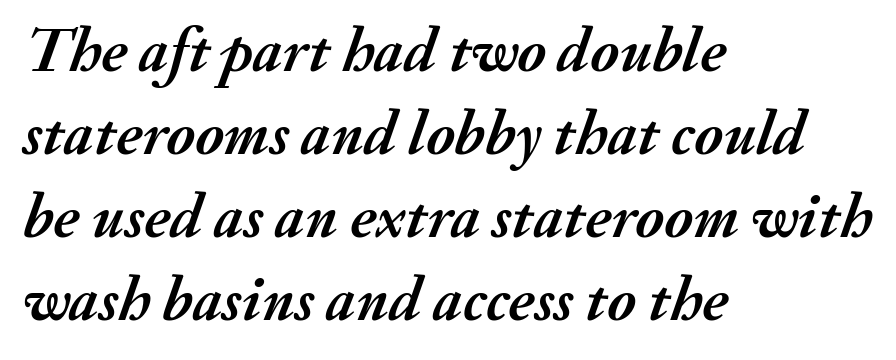
{"italic": "yes", "lean": "right", "slant_degrees": 20, "bold": "yes", "weight": "semibold", "width": "normal", "stroke_contrast": "medium", "x_height": "small", "monospaced": "no", "underline": "no", "align": "left", "line_spacing": "normal", "line_spacing_ratio": 1.32, "letter_spacing": "normal", "letter_spacing_em": 0.0, "glyph_px": 63}
